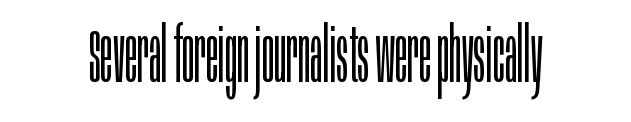
Q: Is the text bold? A: No.
Q: Is the text italic (slanted)? A: No, it is upright.
Q: Is the typeface a serif or a sans-serif typeface? A: Sans-serif.
Q: Is the text underlined? A: No.
Q: Is the spacing between letters normal or unusually wide? A: Normal.
Q: Width (condensed, normal, or wide)? A: Condensed.
Q: Stroke contrast? A: Low.
Q: x-height? A: Large.
Q: Monospaced? A: No.
